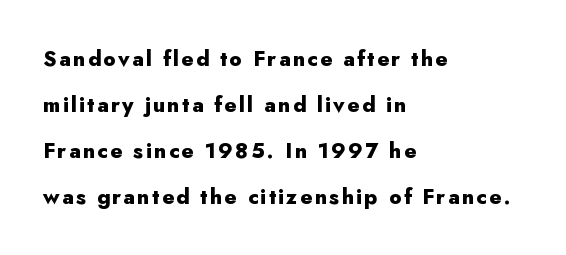
Students, observe: this is what heavily led, spacious text looks like. The space beneath each line is pristine and unruled. Characters remain perfectly vertical along every line. Horizontal alignment here is leftward, the default for most running prose. Its strokes are broad and dark, the hallmark of bold type.
